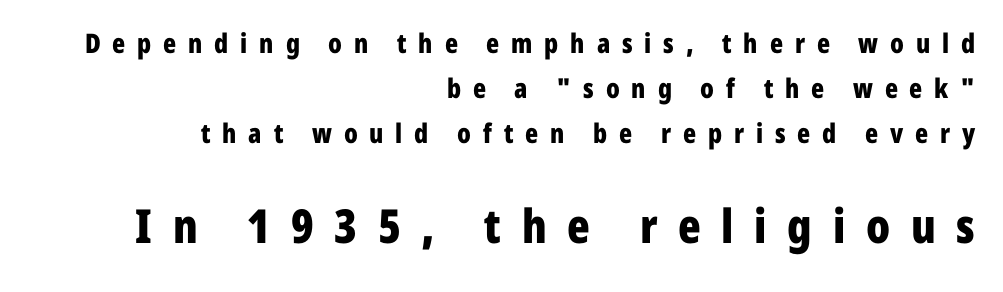
Q: Is the text bold? A: Yes.
Q: Is the text italic (slanted)? A: No, it is upright.
Q: Is the typeface a serif or a sans-serif typeface? A: Sans-serif.
Q: Is the text underlined? A: No.
Q: How is the paragraph aligned? A: Right-aligned.
Q: Is the spacing between letters normal or unusually wide? A: Unusually wide.
Q: Is the spacing between lines tight, normal or loose? A: Normal.
Q: Which block of text is set in a larger size, the first (top) or the second (bottom)? A: The second (bottom) one.
Q: Width (condensed, normal, or wide)? A: Condensed.
Q: Stroke contrast? A: Low.
Q: x-height? A: Medium.
Q: Monospaced? A: No.
